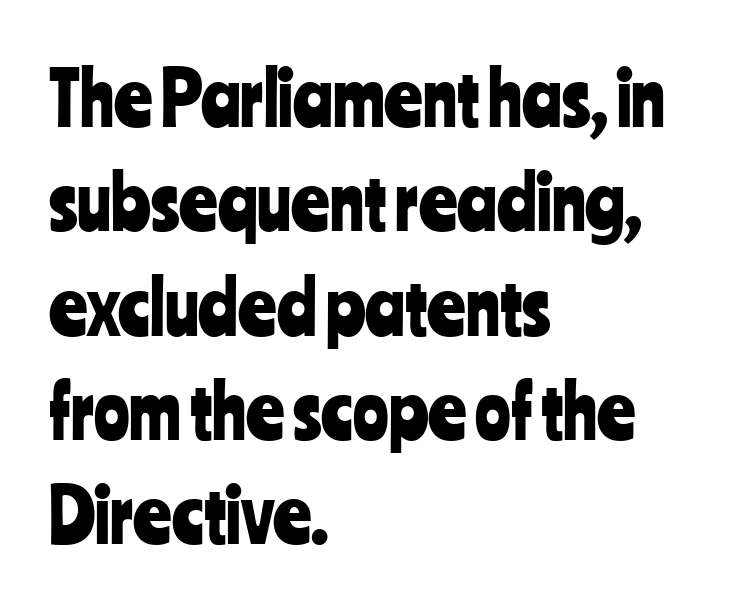
Q: Is the text italic (slanted)? A: No, it is upright.
Q: Is the typeface a serif or a sans-serif typeface? A: Sans-serif.
Q: Is the text underlined? A: No.
Q: How is the paragraph aligned? A: Left-aligned.
Q: Is the spacing between letters normal or unusually wide? A: Normal.
Q: Is the spacing between lines tight, normal or loose? A: Normal.
Q: Width (condensed, normal, or wide)? A: Condensed.
Q: Stroke contrast? A: Low.
Q: x-height? A: Medium.
Q: Monospaced? A: No.
